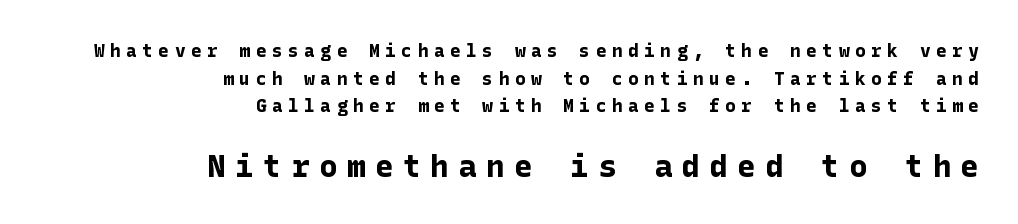
Q: Is the text bold? A: Yes.
Q: Is the text italic (slanted)? A: No, it is upright.
Q: Is the typeface a serif or a sans-serif typeface? A: Sans-serif.
Q: Is the text underlined? A: No.
Q: How is the paragraph aligned? A: Right-aligned.
Q: Is the spacing between letters normal or unusually wide? A: Unusually wide.
Q: Is the spacing between lines tight, normal or loose? A: Normal.
Q: Which block of text is set in a larger size, the first (top) or the second (bottom)? A: The second (bottom) one.
Q: Width (condensed, normal, or wide)? A: Normal.
Q: Stroke contrast? A: Low.
Q: x-height? A: Medium.
